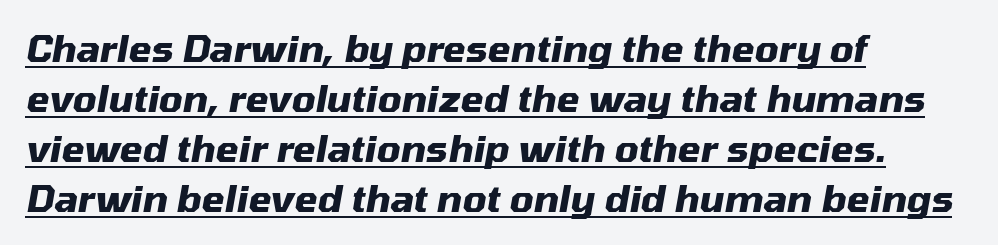
{"italic": "yes", "lean": "right", "slant_degrees": 10, "bold": "yes", "weight": "heavy", "width": "normal", "stroke_contrast": "medium", "x_height": "medium", "monospaced": "no", "underline": "yes", "align": "left", "line_spacing": "normal", "line_spacing_ratio": 1.35, "letter_spacing": "normal", "letter_spacing_em": 0.0, "glyph_px": 37}
